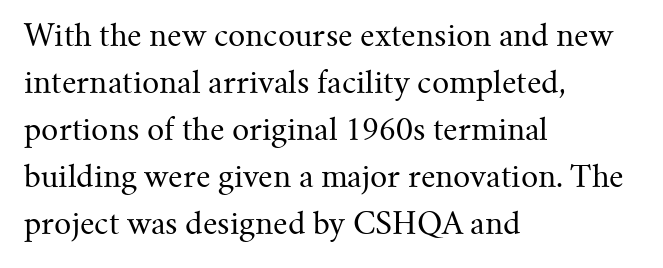
Q: Is the text bold? A: No.
Q: Is the text italic (slanted)? A: No, it is upright.
Q: Is the typeface a serif or a sans-serif typeface? A: Serif.
Q: Is the text underlined? A: No.
Q: How is the paragraph aligned? A: Left-aligned.
Q: Is the spacing between letters normal or unusually wide? A: Normal.
Q: Is the spacing between lines tight, normal or loose? A: Normal.
Q: Width (condensed, normal, or wide)? A: Normal.
Q: Stroke contrast? A: Medium.
Q: x-height? A: Small.
Q: Monospaced? A: No.
